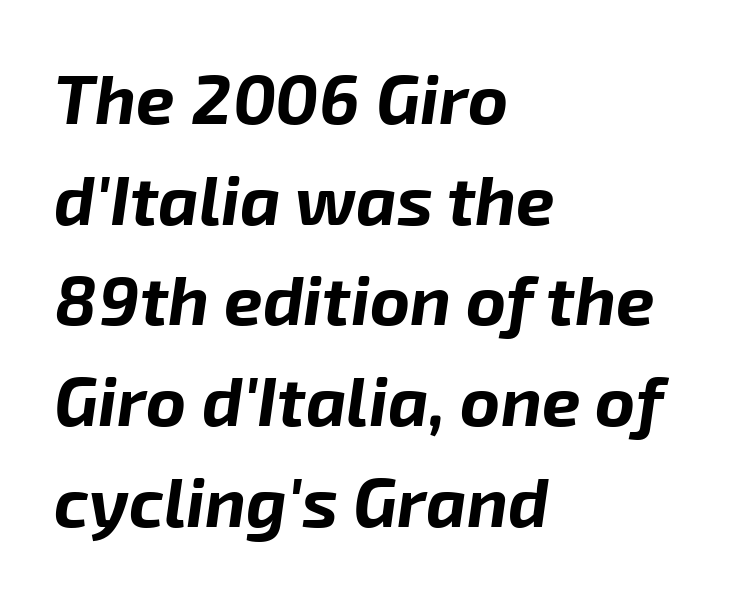
{"italic": "yes", "lean": "right", "slant_degrees": 8, "bold": "yes", "weight": "bold", "width": "normal", "stroke_contrast": "low", "x_height": "medium", "monospaced": "no", "underline": "no", "align": "left", "line_spacing": "normal", "line_spacing_ratio": 1.46, "letter_spacing": "normal", "letter_spacing_em": 0.0, "glyph_px": 69}
